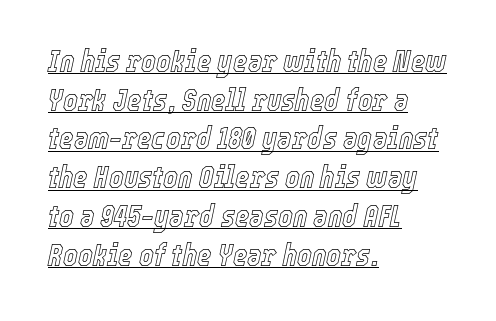
{"italic": "yes", "lean": "right", "slant_degrees": 12, "width": "condensed", "x_height": "medium", "monospaced": "no", "underline": "yes", "align": "left", "line_spacing": "normal", "line_spacing_ratio": 1.25, "letter_spacing": "normal", "letter_spacing_em": 0.0, "glyph_px": 31}
